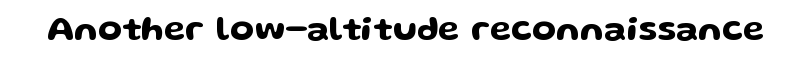
{"serif": "no", "italic": "no", "width": "wide", "stroke_contrast": "low", "x_height": "medium", "monospaced": "no", "underline": "no", "letter_spacing": "normal", "letter_spacing_em": 0.0, "glyph_px": 35}
